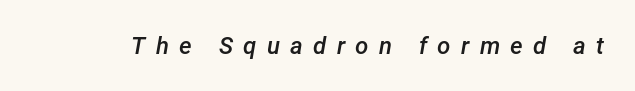
{"italic": "yes", "lean": "right", "slant_degrees": 12, "bold": "semi", "underline": "no", "letter_spacing": "wide", "letter_spacing_em": 0.43, "glyph_px": 24}
